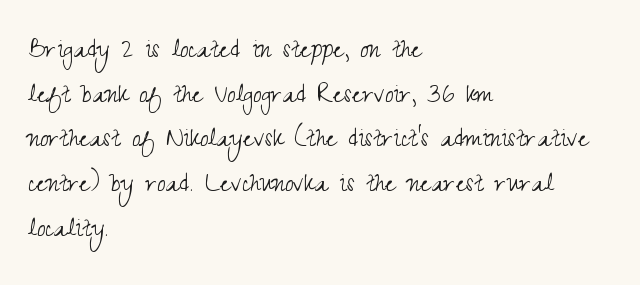
Q: Is the text bold? A: No.
Q: Is the text italic (slanted)? A: No, it is upright.
Q: Is the typeface a serif or a sans-serif typeface? A: Sans-serif.
Q: Is the text underlined? A: No.
Q: How is the paragraph aligned? A: Left-aligned.
Q: Is the spacing between letters normal or unusually wide? A: Normal.
Q: Is the spacing between lines tight, normal or loose? A: Normal.
Q: Width (condensed, normal, or wide)? A: Condensed.
Q: Stroke contrast? A: Medium.
Q: x-height? A: Small.
Q: Monospaced? A: No.
